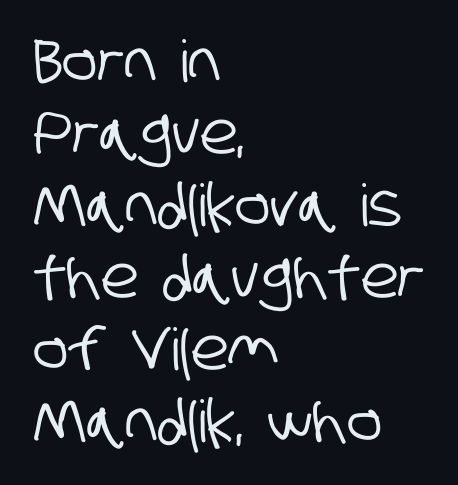
Compared with a centered layout, this one pins lines to the left instead. Varying glyph widths throughout — classic text-font behaviour. A clean baseline with only descenders dipping below it. The letterforms sit shoulder to shoulder at normal distance. The characters display no serif detailing; their extremities are plain.
